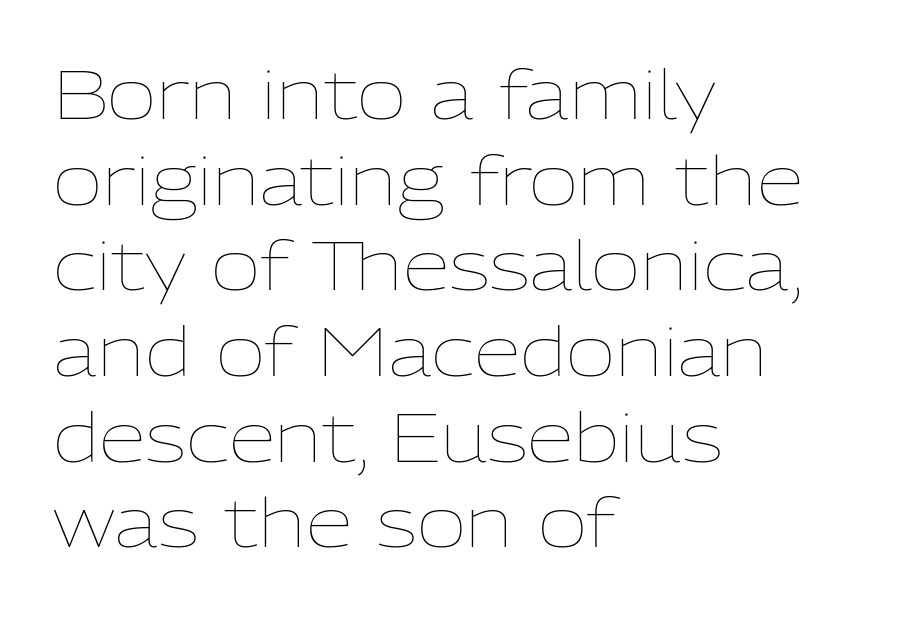
The type is set solid horizontally, with unmodified tracking. Underlining? Definitely not there. Compared with a centered layout, this one pins lines to the left instead. Each letter keeps its own natural width here, so spacing adapts to shape.
